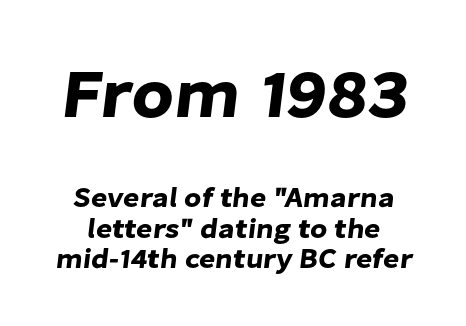
Q: Is the typeface a serif or a sans-serif typeface? A: Sans-serif.
Q: Is the text underlined? A: No.
Q: Is the spacing between letters normal or unusually wide? A: Normal.
Q: Is the spacing between lines tight, normal or loose? A: Tight.
Q: Which block of text is set in a larger size, the first (top) or the second (bottom)? A: The first (top) one.
Q: Width (condensed, normal, or wide)? A: Normal.
Q: Stroke contrast? A: Low.
Q: x-height? A: Medium.
Q: Monospaced? A: No.
